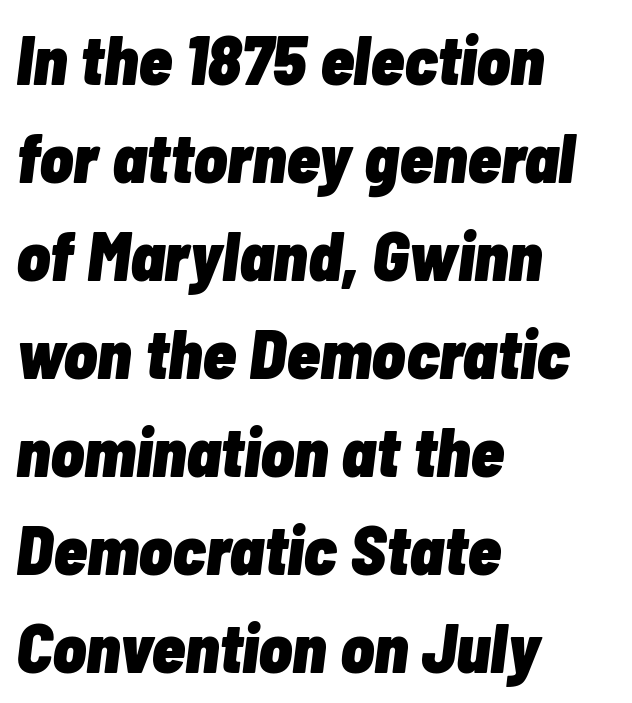
The image shows 69 px heavy, condensed type, italic (leaning right); set left-aligned, normal line spacing (1.42x), normal letter spacing, not underlined; low stroke contrast and a medium x-height.
